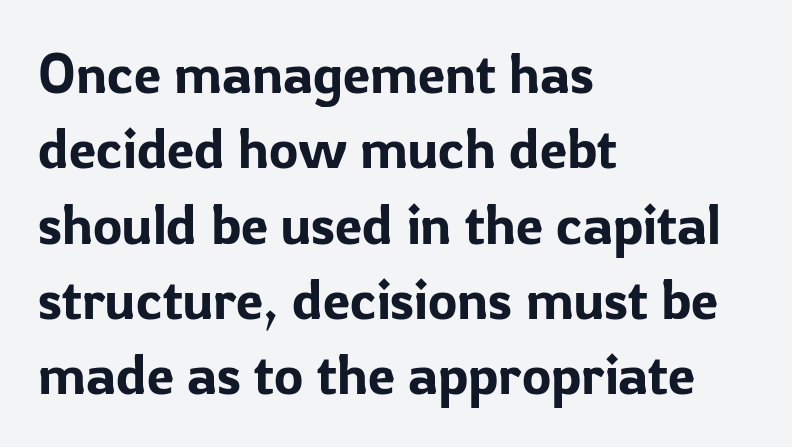
Is this a fixed-width face? No — the glyphs have proportional, varying widths. The gap between lines stays unmarked. Nobody touched the tracking dial on this one. The characters display no serif detailing; their extremities are plain. Every stem runs plumb, perpendicular to the baseline.
